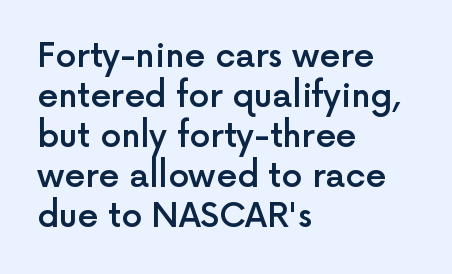
{"serif": "no", "italic": "no", "bold": "semi", "weight": "semibold", "width": "normal", "x_height": "medium", "monospaced": "no", "underline": "no", "align": "left", "line_spacing_ratio": 1.21, "letter_spacing": "normal", "letter_spacing_em": 0.0, "glyph_px": 33}
